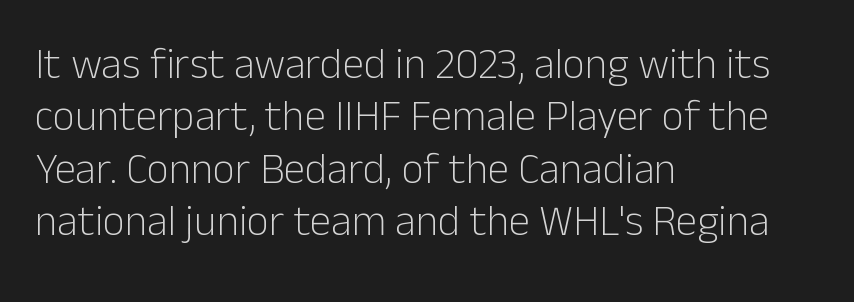
The image shows 43 px light sans-serif type, upright; set left-aligned, line spacing 1.22x, normal letter spacing, not underlined; low stroke contrast and a medium x-height.
